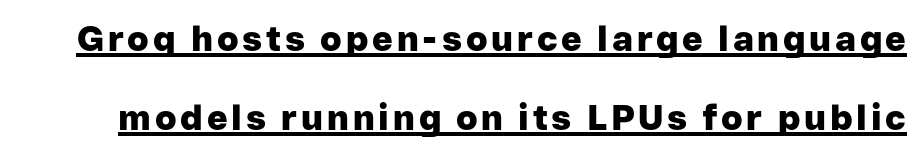
Q: Is the text bold? A: Yes.
Q: Is the text italic (slanted)? A: No, it is upright.
Q: Is the typeface a serif or a sans-serif typeface? A: Sans-serif.
Q: Is the text underlined? A: Yes.
Q: Is the spacing between lines tight, normal or loose? A: Loose.
Q: Width (condensed, normal, or wide)? A: Normal.
Q: Stroke contrast? A: Low.
Q: x-height? A: Medium.
Q: Monospaced? A: No.
